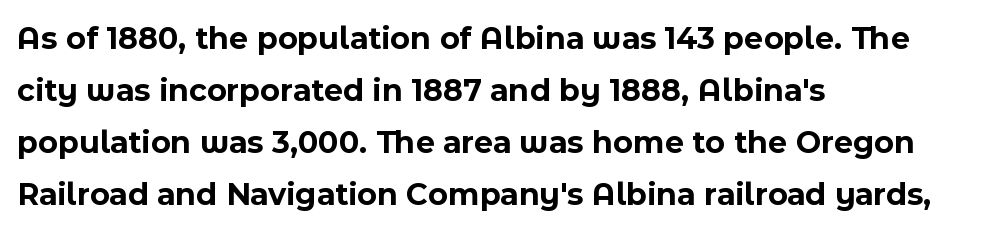
{"serif": "no", "italic": "no", "bold": "yes", "weight": "bold", "width": "normal", "x_height": "medium", "monospaced": "no", "underline": "no", "align": "left", "line_spacing": "normal", "line_spacing_ratio": 1.58, "letter_spacing": "normal", "letter_spacing_em": 0.0, "glyph_px": 33}
